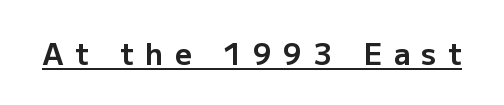
This is sans-serif lettering, the kind often seen on screens and signage. The specimen includes a rule beneath the text block's lines. Strong, thick strokes mark this as bold type. This is the regular roman posture of the typeface. Short note: letters widely spaced. Think of a printed novel: that variable character pitch is what you see here.
